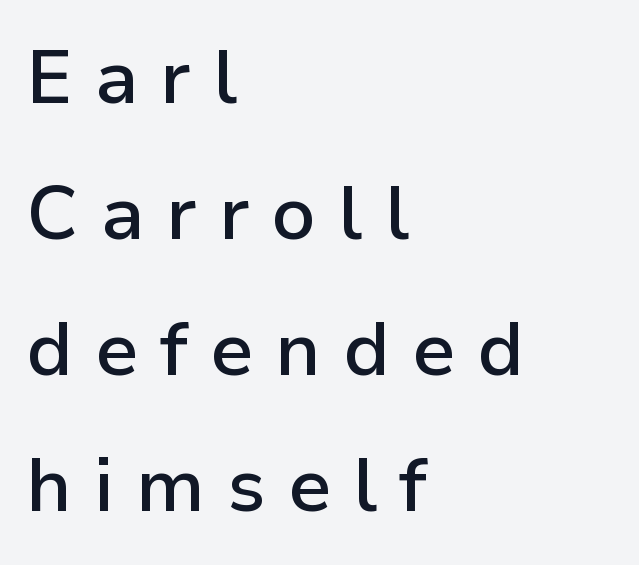
Q: Is the text bold? A: Semi-bold.
Q: Is the text italic (slanted)? A: No, it is upright.
Q: Is the typeface a serif or a sans-serif typeface? A: Sans-serif.
Q: Is the text underlined? A: No.
Q: How is the paragraph aligned? A: Left-aligned.
Q: Is the spacing between letters normal or unusually wide? A: Unusually wide.
Q: Width (condensed, normal, or wide)? A: Normal.
Q: Stroke contrast? A: Low.
Q: x-height? A: Medium.
Q: Monospaced? A: No.
